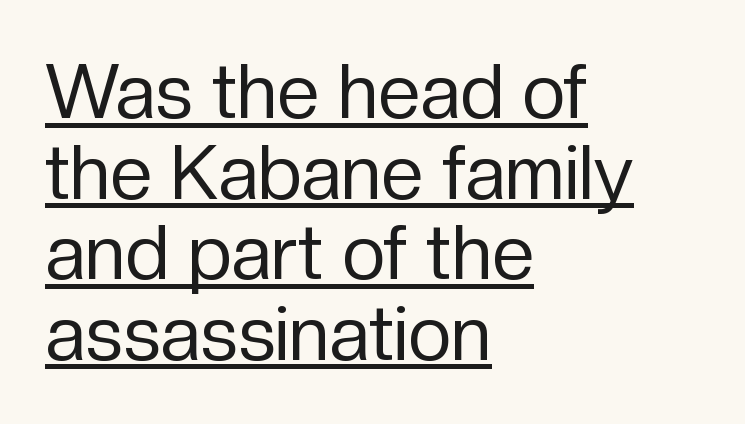
The cut favours lightness, reaching ordinary text weight at its darkest. In terms of letterspacing, this is plain default setting. Vertical spacing — tight. The characters display no serif detailing; their extremities are plain.
